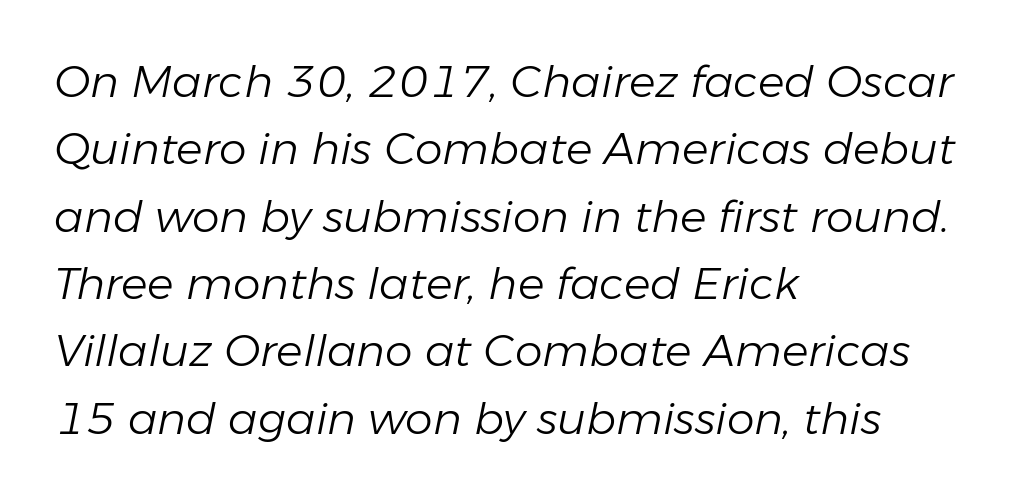
Q: Is the text bold? A: No.
Q: Is the text italic (slanted)? A: Yes, it leans right by about 11 degrees.
Q: Is the text underlined? A: No.
Q: How is the paragraph aligned? A: Left-aligned.
Q: Is the spacing between letters normal or unusually wide? A: Normal.
Q: Is the spacing between lines tight, normal or loose? A: Normal.
Q: Width (condensed, normal, or wide)? A: Normal.
Q: Stroke contrast? A: Low.
Q: x-height? A: Medium.
Q: Monospaced? A: No.
